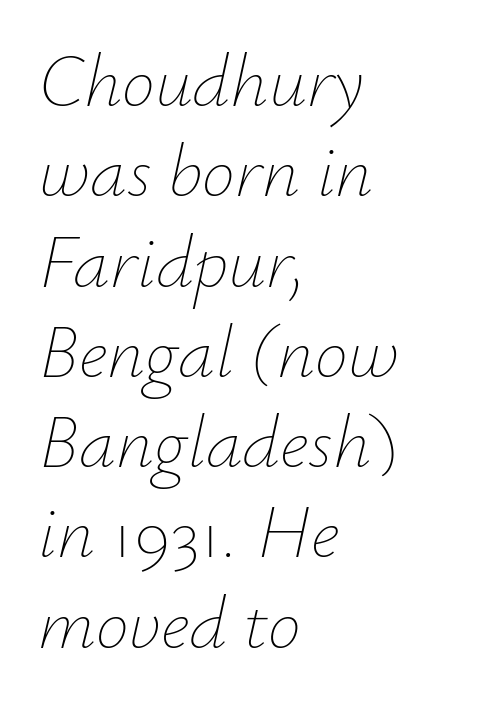
Q: Is the text bold? A: No.
Q: Is the text italic (slanted)? A: Yes, it leans right by about 12 degrees.
Q: Is the text underlined? A: No.
Q: How is the paragraph aligned? A: Left-aligned.
Q: Is the spacing between letters normal or unusually wide? A: Normal.
Q: Width (condensed, normal, or wide)? A: Normal.
Q: Stroke contrast? A: Low.
Q: x-height? A: Small.
Q: Monospaced? A: No.
